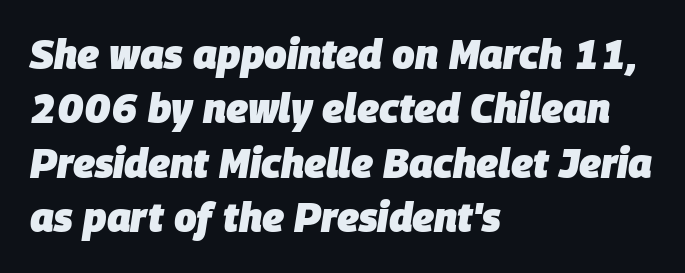
The image shows 40 px heavy type, italic (leaning right); set left-aligned, normal line spacing (1.36x), normal letter spacing, not underlined; low stroke contrast and a large x-height.
